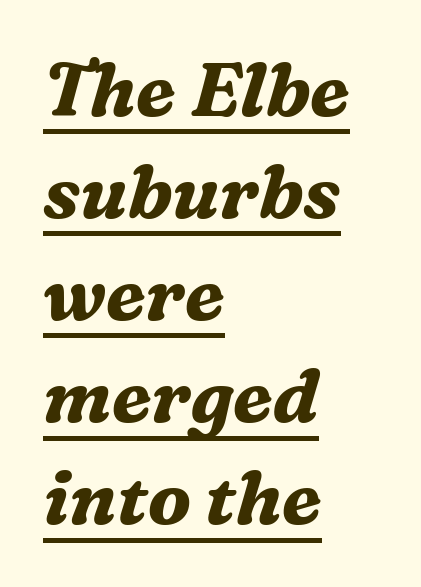
The image shows 74 px bold serif type, italic (leaning right); set left-aligned, normal line spacing (1.38x), normal letter spacing, underlined; medium stroke contrast and a medium x-height.
